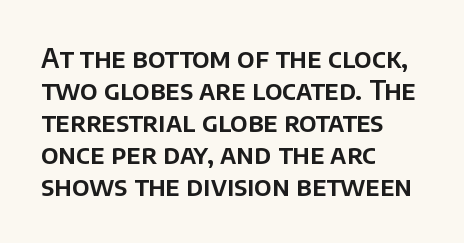
The image shows 26 px text type, upright; set left-aligned, line spacing 1.23x, normal letter spacing, not underlined.
